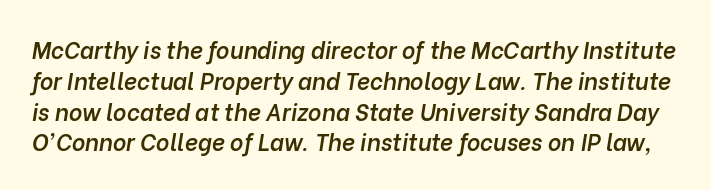
The image shows 23 px text type, italic (leaning right); set normal line spacing (1.34x), normal letter spacing, not underlined.
